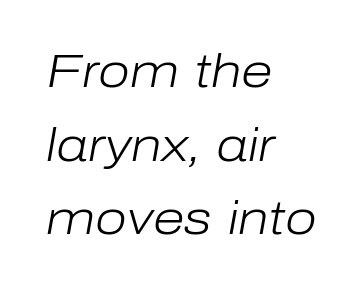
{"italic": "yes", "lean": "right", "slant_degrees": 10, "bold": "no", "weight": "light", "width": "normal", "stroke_contrast": "low", "x_height": "medium", "monospaced": "no", "underline": "no", "align": "left", "line_spacing": "normal", "line_spacing_ratio": 1.6, "letter_spacing": "normal", "letter_spacing_em": 0.0, "glyph_px": 46}
